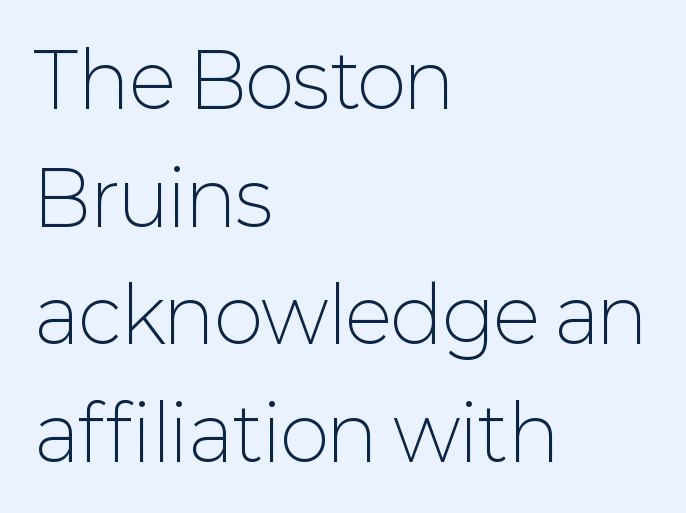
Q: Is the text bold? A: No.
Q: Is the text italic (slanted)? A: No, it is upright.
Q: Is the typeface a serif or a sans-serif typeface? A: Sans-serif.
Q: Is the text underlined? A: No.
Q: How is the paragraph aligned? A: Left-aligned.
Q: Is the spacing between letters normal or unusually wide? A: Normal.
Q: Is the spacing between lines tight, normal or loose? A: Normal.
Q: Width (condensed, normal, or wide)? A: Normal.
Q: Stroke contrast? A: Low.
Q: x-height? A: Medium.
Q: Monospaced? A: No.
